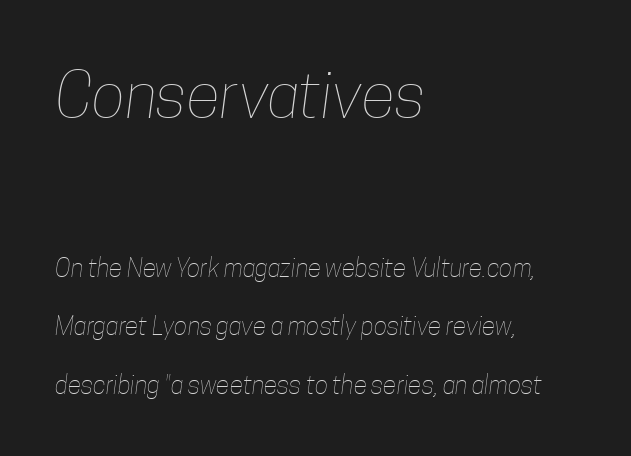
The image shows 63 px thin, condensed type; set left-aligned, loose line spacing (2.33x), normal letter spacing, not underlined; the first (top) block is 2.52x larger; low stroke contrast and a medium x-height.
